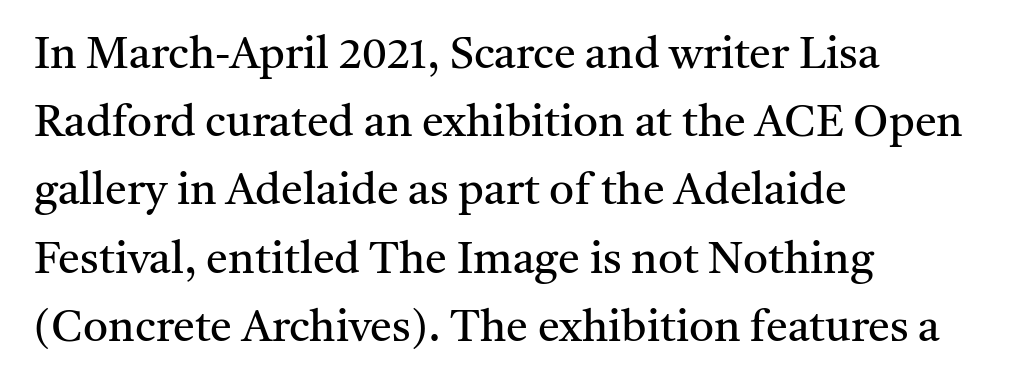
Q: Is the text bold? A: No.
Q: Is the text italic (slanted)? A: No, it is upright.
Q: Is the typeface a serif or a sans-serif typeface? A: Serif.
Q: Is the text underlined? A: No.
Q: How is the paragraph aligned? A: Left-aligned.
Q: Is the spacing between letters normal or unusually wide? A: Normal.
Q: Is the spacing between lines tight, normal or loose? A: Normal.
Q: Width (condensed, normal, or wide)? A: Normal.
Q: Stroke contrast? A: Medium.
Q: x-height? A: Medium.
Q: Monospaced? A: No.
